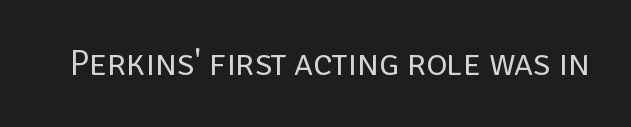
The lettering holds an erect, upright posture throughout. Character widths vary here, with narrow letters taking less room than wide ones. Honestly, the letter spacing is just normal — you wouldn't notice it. A clean baseline with only descenders dipping below it. Nothing sits at the stroke ends, so this counts as sans-serif.
